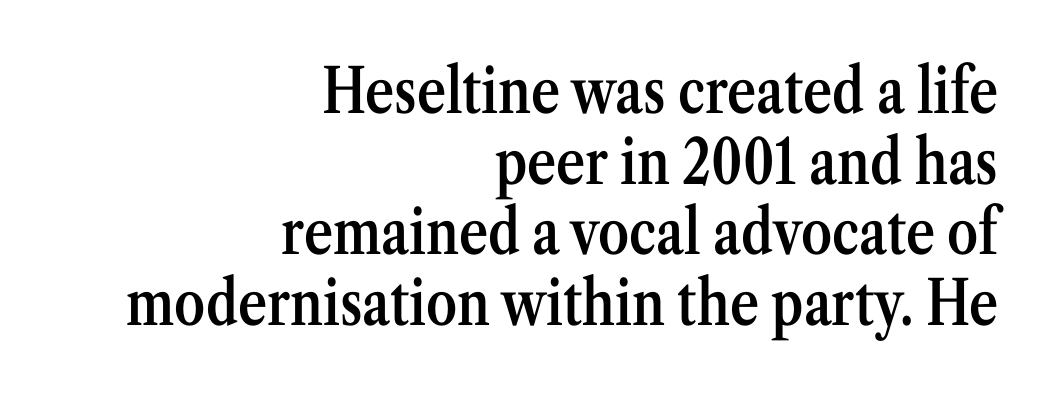
Q: Is the text bold? A: Semi-bold.
Q: Is the text italic (slanted)? A: No, it is upright.
Q: Is the typeface a serif or a sans-serif typeface? A: Serif.
Q: Is the text underlined? A: No.
Q: How is the paragraph aligned? A: Right-aligned.
Q: Is the spacing between letters normal or unusually wide? A: Normal.
Q: Is the spacing between lines tight, normal or loose? A: Tight.
Q: Width (condensed, normal, or wide)? A: Condensed.
Q: Stroke contrast? A: Medium.
Q: x-height? A: Medium.
Q: Monospaced? A: No.
